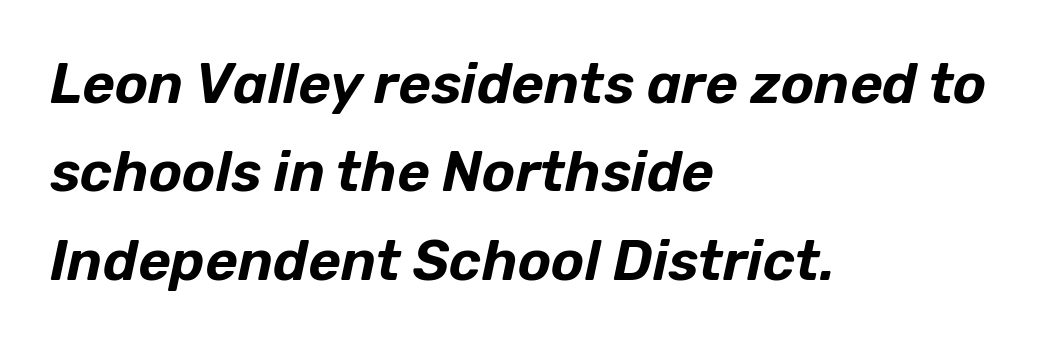
Q: Is the text italic (slanted)? A: Yes, it leans right by about 12 degrees.
Q: Is the text underlined? A: No.
Q: How is the paragraph aligned? A: Left-aligned.
Q: Is the spacing between letters normal or unusually wide? A: Normal.
Q: Is the spacing between lines tight, normal or loose? A: Normal.
Q: Width (condensed, normal, or wide)? A: Normal.
Q: Stroke contrast? A: Low.
Q: x-height? A: Medium.
Q: Monospaced? A: No.
